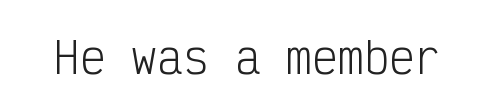
{"serif": "no", "italic": "no", "bold": "no", "weight": "light", "width": "condensed", "stroke_contrast": "low", "x_height": "medium", "monospaced": "yes", "underline": "no", "letter_spacing": "normal", "letter_spacing_em": 0.0, "glyph_px": 43}
